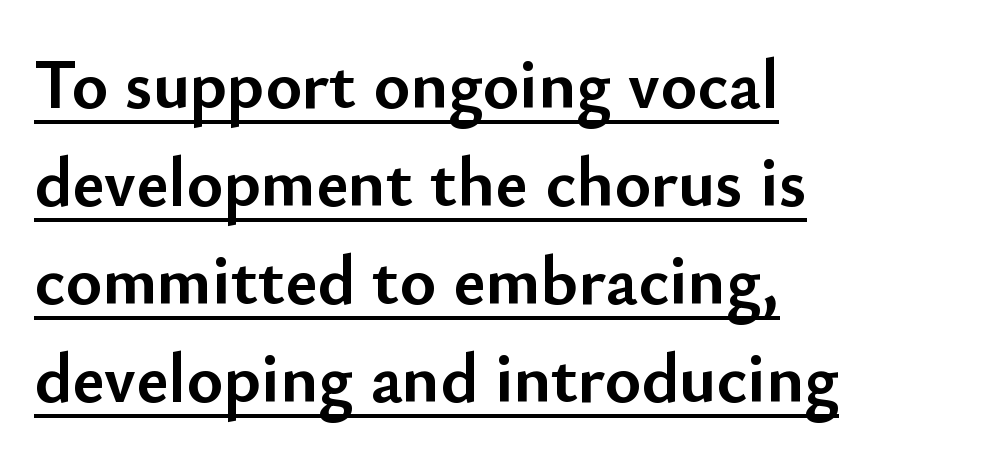
Is this a fixed-width face? No — the glyphs have proportional, varying widths. Check the space under the baseline: a stroke is drawn there. A typesetter would label this face a sans. Caption: standard tracking, unaltered. Notice how the stems are strictly vertical — no italics here.
